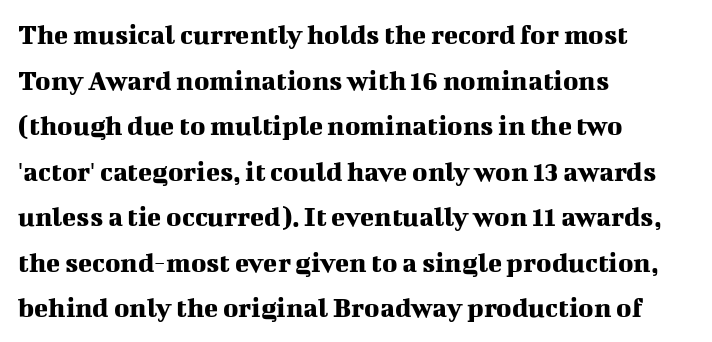
Reading down the block, your eye returns to a fixed left position each line. These lines are rendered in a variable-pitch font. Posture: straight, roman, zero tilt. The strip under each line holds only bare page. The passage shown has conventional tracking throughout.
